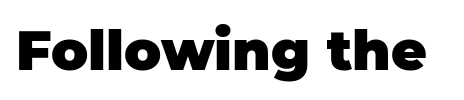
Students, this is bold: see how much ink each stroke carries. These lines were composed using upright roman letters. Is this a sans? Yes — the strokes have no serifs. The area under the type is left untouched. Short note: letters normally spaced. You could not count columns in this text — the font is proportionally spaced.
